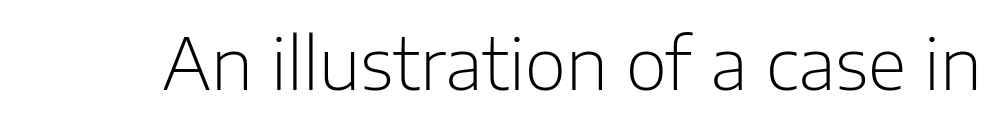
Q: Is the text bold? A: No.
Q: Is the text italic (slanted)? A: No, it is upright.
Q: Is the typeface a serif or a sans-serif typeface? A: Sans-serif.
Q: Is the text underlined? A: No.
Q: Is the spacing between letters normal or unusually wide? A: Normal.
Q: Width (condensed, normal, or wide)? A: Normal.
Q: Stroke contrast? A: Low.
Q: x-height? A: Medium.
Q: Monospaced? A: No.
